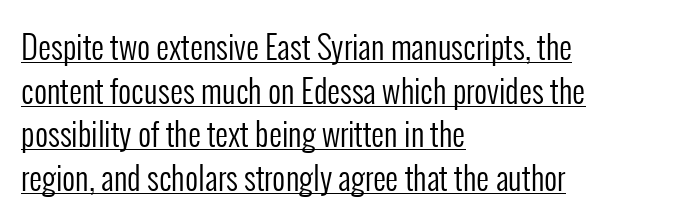
{"serif": "no", "italic": "no", "bold": "no", "weight": "regular", "width": "condensed", "stroke_contrast": "low", "x_height": "medium", "monospaced": "no", "underline": "yes", "align": "left", "line_spacing": "normal", "line_spacing_ratio": 1.36, "letter_spacing": "normal", "letter_spacing_em": 0.0, "glyph_px": 32}
